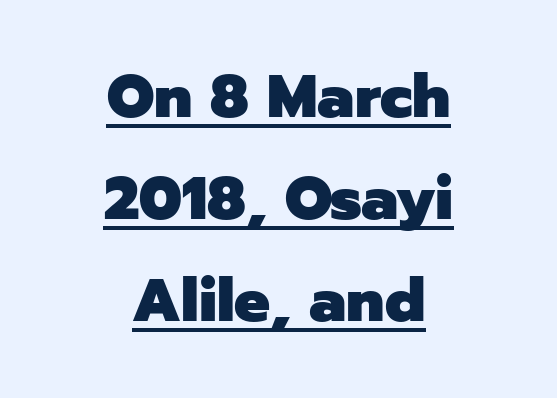
Is this a fixed-width face? No — the glyphs have proportional, varying widths. Letter spacing: default. Heft: maximum for text — a bold. The passage is arranged like a title page — every line centered. The vertical gap from one line to the next is medium.
